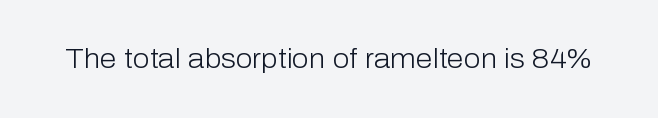
{"italic": "no", "bold": "no", "underline": "no", "letter_spacing": "normal", "letter_spacing_em": 0.0, "glyph_px": 27}
